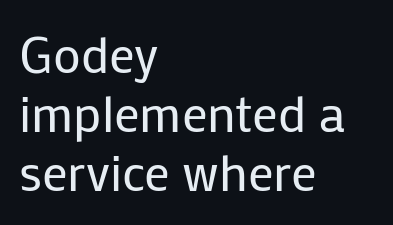
Serif or sans? Sans — the stroke terminals are bare. Do the letters lean? They stand straight. The glyphs are unaccompanied by any horizontal stroke below them. Alignment: flush left.
